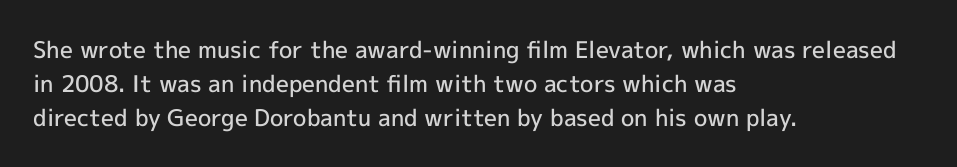
Upright lettering throughout. Reading down the block, your eye returns to a fixed left position each line. Strokes here are thickened, but only to semibold level. Evenly set lines give the paragraph a standard silhouette. Standard letterfit; no display-style spreading of the glyphs. Clear beneath every line of the passage.
